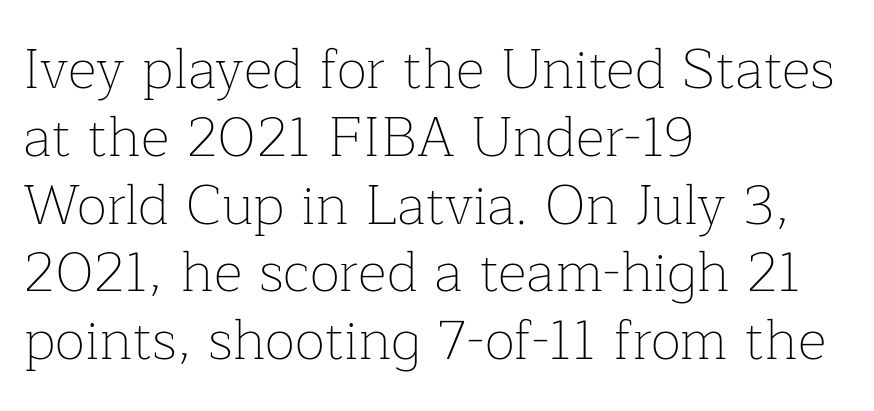
The image shows 56 px thin serif type, upright; set left-aligned, line spacing 1.21x, normal letter spacing, not underlined; low stroke contrast and a medium x-height.
